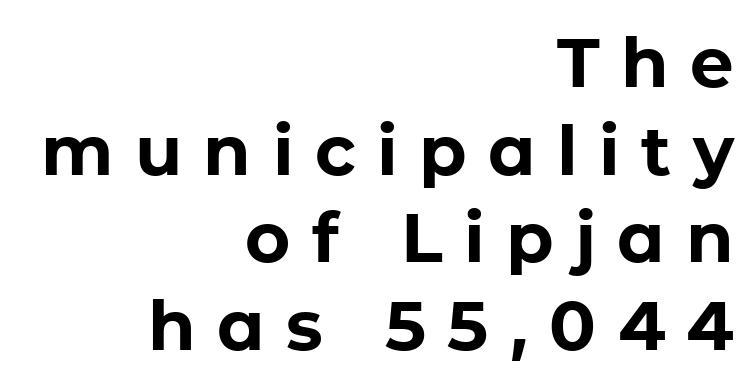
Vertical spacing — default. Character widths vary here, with narrow letters taking less room than wide ones. There is plenty of visible air inserted between adjacent glyphs. Horizontal alignment here is rightward, an uncommon choice for prose. A clean baseline with only descenders dipping below it. Summary of weight: heavy, a full bold.
